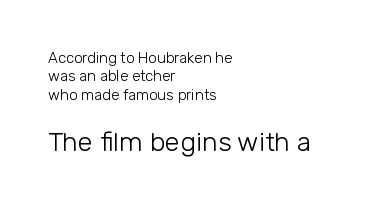
{"italic": "no", "bold": "no", "underline": "no", "align": "left", "line_spacing_ratio": 1.23, "letter_spacing": "normal", "letter_spacing_em": 0.0, "larger_block": "second", "size_ratio": 1.8, "glyph_px": 27}
